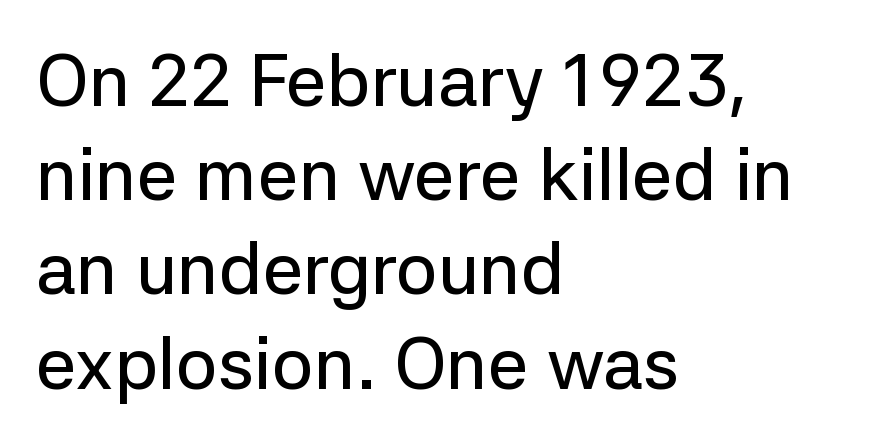
The image shows 73 px sans-serif type, upright; set left-aligned, normal line spacing (1.29x), normal letter spacing, not underlined; low stroke contrast and a medium x-height.
